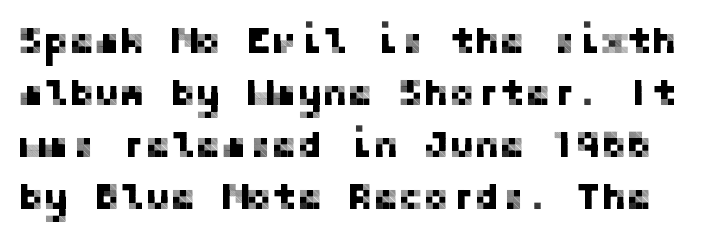
Q: Is the text italic (slanted)? A: No, it is upright.
Q: Is the typeface a serif or a sans-serif typeface? A: Sans-serif.
Q: Is the text underlined? A: No.
Q: Is the spacing between letters normal or unusually wide? A: Normal.
Q: Is the spacing between lines tight, normal or loose? A: Normal.
Q: Width (condensed, normal, or wide)? A: Normal.
Q: Stroke contrast? A: Low.
Q: x-height? A: Medium.
